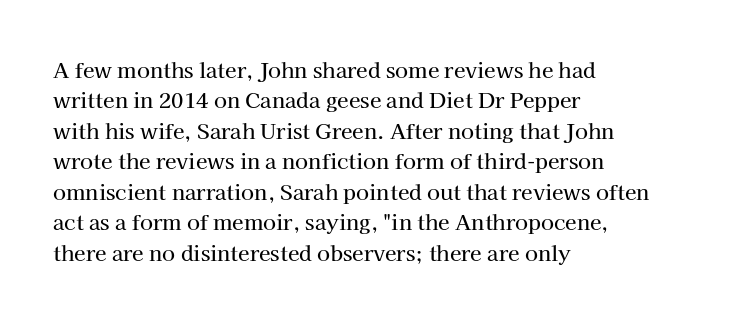
A bare baseline throughout the passage. This rendering uses left alignment, leaving the right contour irregular. Vertical strokes here are truly vertical. Glyph-to-glyph distance matches everyday printed text. If you measured baseline to baseline, you'd find a middling distance.
